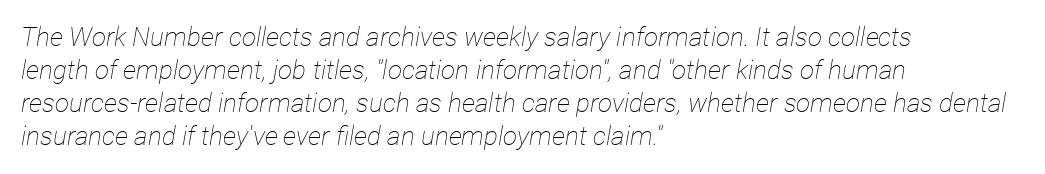
Q: Is the text bold? A: No.
Q: Is the text italic (slanted)? A: Yes, it leans right by about 12 degrees.
Q: Is the text underlined? A: No.
Q: How is the paragraph aligned? A: Left-aligned.
Q: Is the spacing between letters normal or unusually wide? A: Normal.
Q: Is the spacing between lines tight, normal or loose? A: Normal.
